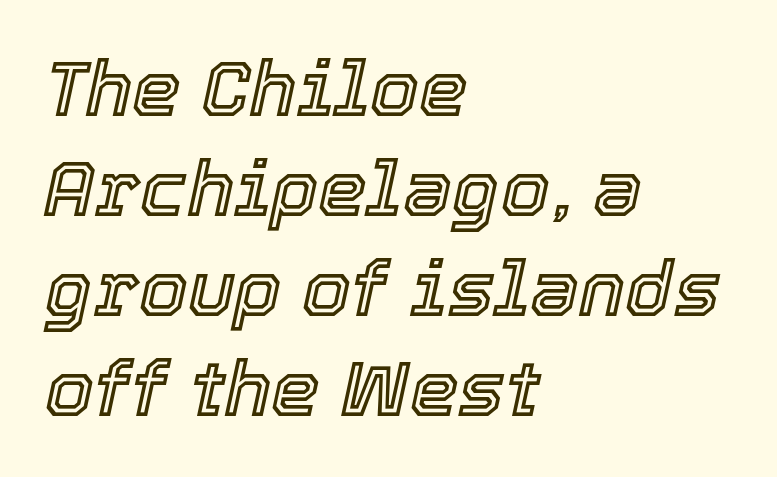
Q: Is the text italic (slanted)? A: Yes, it leans right by about 12 degrees.
Q: Is the text underlined? A: No.
Q: How is the paragraph aligned? A: Left-aligned.
Q: Is the spacing between letters normal or unusually wide? A: Normal.
Q: Is the spacing between lines tight, normal or loose? A: Normal.
Q: Width (condensed, normal, or wide)? A: Normal.
Q: x-height? A: Medium.
Q: Monospaced? A: No.
